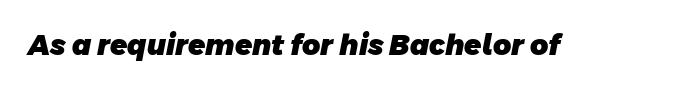
Q: Is the text bold? A: Yes.
Q: Is the typeface a serif or a sans-serif typeface? A: Sans-serif.
Q: Is the text underlined? A: No.
Q: Is the spacing between letters normal or unusually wide? A: Normal.
Q: Width (condensed, normal, or wide)? A: Normal.
Q: Stroke contrast? A: Low.
Q: x-height? A: Large.
Q: Monospaced? A: No.
